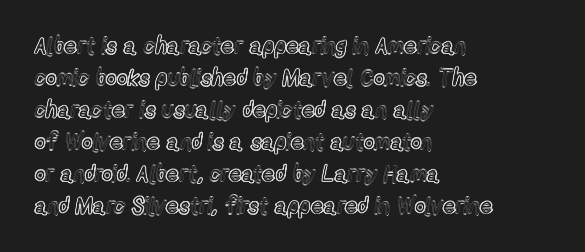
Q: Is the text italic (slanted)? A: Yes.
Q: Is the text underlined? A: No.
Q: How is the paragraph aligned? A: Left-aligned.
Q: Is the spacing between letters normal or unusually wide? A: Normal.
Q: Is the spacing between lines tight, normal or loose? A: Normal.
